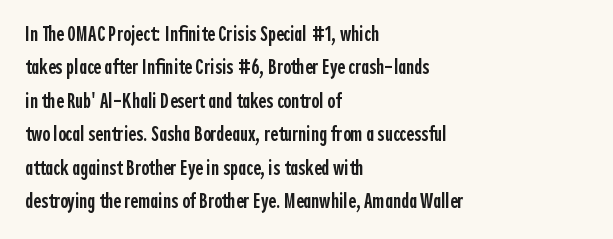
The image shows 21 px text type, upright; set left-aligned, normal line spacing (1.59x), normal letter spacing, not underlined.
